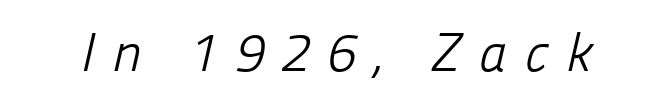
The image shows 54 px light sans-serif type; set unusually wide letter spacing (+0.32 em), not underlined; low stroke contrast and a medium x-height.
